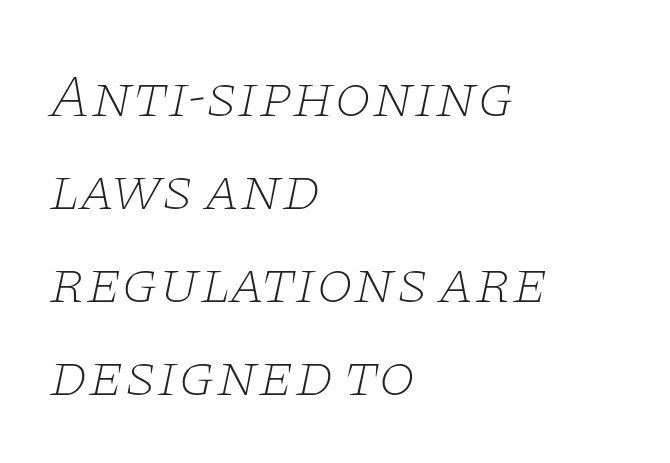
{"serif": "yes", "italic": "yes", "lean": "right", "slant_degrees": 11, "bold": "no", "weight": "thin", "width": "wide", "stroke_contrast": "low", "x_height": "large", "monospaced": "no", "underline": "no", "align": "left", "line_spacing": "normal", "line_spacing_ratio": 1.55, "letter_spacing": "normal", "letter_spacing_em": 0.0, "glyph_px": 60}
